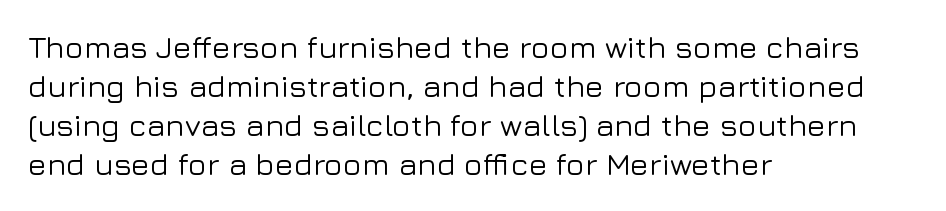
Q: Is the text italic (slanted)? A: No, it is upright.
Q: Is the typeface a serif or a sans-serif typeface? A: Sans-serif.
Q: Is the text underlined? A: No.
Q: How is the paragraph aligned? A: Left-aligned.
Q: Is the spacing between letters normal or unusually wide? A: Normal.
Q: Is the spacing between lines tight, normal or loose? A: Normal.
Q: Width (condensed, normal, or wide)? A: Normal.
Q: Stroke contrast? A: Low.
Q: x-height? A: Medium.
Q: Monospaced? A: No.
